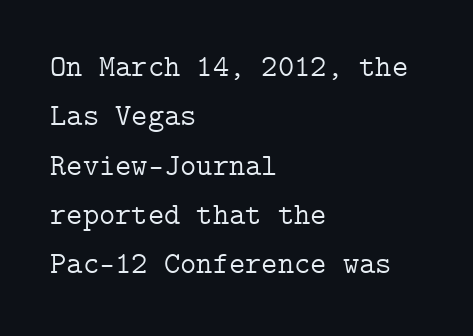
Does the copy run flush right? No — it runs flush left. Glyph-to-glyph distance matches everyday printed text. The weight would be labelled regular, book, light, or lighter still. Typographically, this falls in the serif category. Vertical spacing — default.
